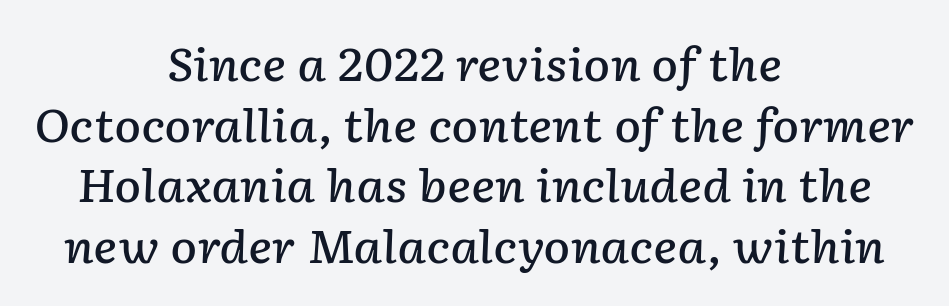
Q: Is the text bold? A: Semi-bold.
Q: Is the text italic (slanted)? A: Yes, it leans right by about 2 degrees.
Q: Is the text underlined? A: No.
Q: How is the paragraph aligned? A: Centered.
Q: Is the spacing between letters normal or unusually wide? A: Normal.
Q: Is the spacing between lines tight, normal or loose? A: Normal.
Q: Width (condensed, normal, or wide)? A: Normal.
Q: Stroke contrast? A: Low.
Q: x-height? A: Medium.
Q: Monospaced? A: No.
